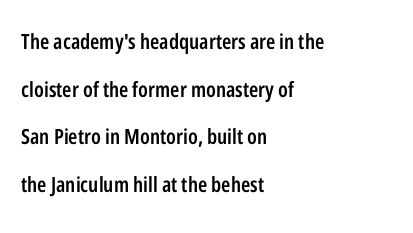
Q: Is the text bold? A: Semi-bold.
Q: Is the text italic (slanted)? A: No, it is upright.
Q: Is the text underlined? A: No.
Q: How is the paragraph aligned? A: Left-aligned.
Q: Is the spacing between letters normal or unusually wide? A: Normal.
Q: Is the spacing between lines tight, normal or loose? A: Loose.
